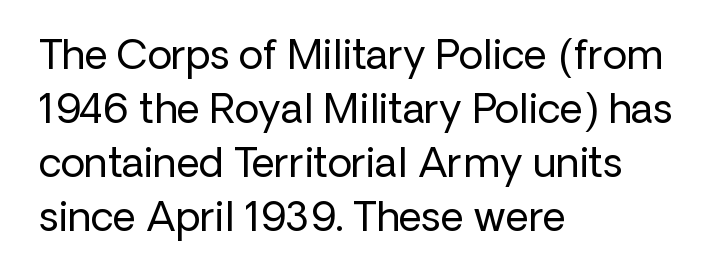
{"serif": "no", "italic": "no", "bold": "no", "weight": "regular", "width": "normal", "stroke_contrast": "low", "x_height": "medium", "monospaced": "no", "underline": "no", "align": "left", "line_spacing": "normal", "line_spacing_ratio": 1.35, "letter_spacing": "normal", "letter_spacing_em": 0.0, "glyph_px": 40}
